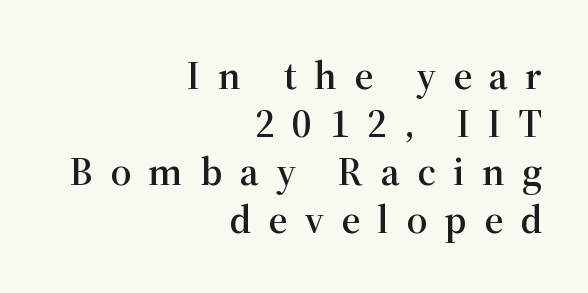
A bare baseline throughout the passage. Do the characters align in a grid? No, the font is proportional. The letters stand upright; this is a roman face. Examine the stroke ends and you'll spot serifs. Observe the wide spacing: letters keep a clear distance from each other. This rendering uses right alignment, leaving the left contour irregular.
